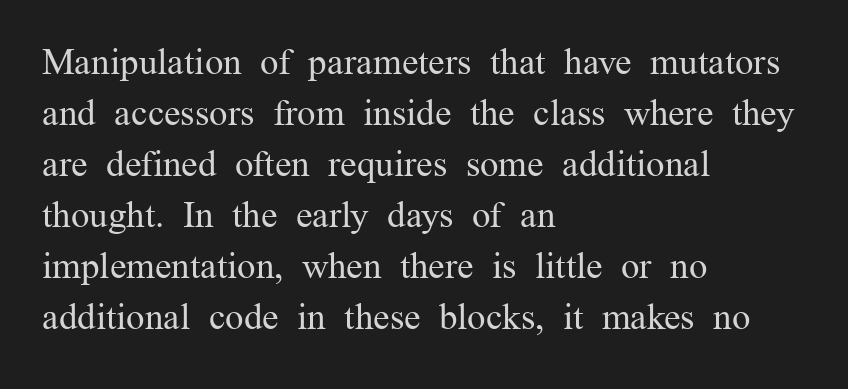
Italic? Not at all — the glyphs are vertical. Glance below the letters and you will spot only blank space. Does the copy run flush right? No — it runs flush left. A typesetter would call this proportional, since set widths differ per character.
